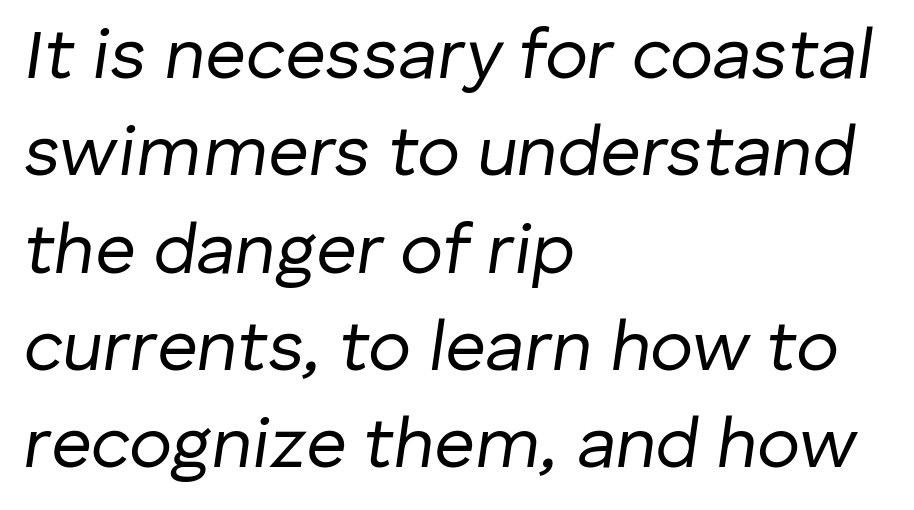
The image shows 71 px regular-weight type, italic (leaning right); set left-aligned, normal line spacing (1.37x), normal letter spacing, not underlined; low stroke contrast and a medium x-height.
